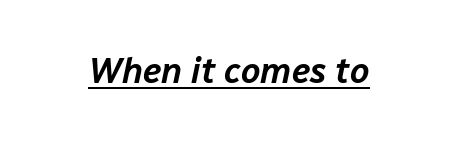
The image shows 35 px text type, italic (leaning right); set normal letter spacing, underlined; low stroke contrast and a medium x-height.
